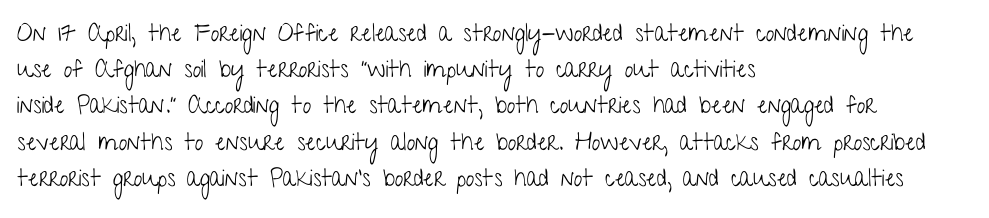
The image shows 24 px text type, upright; set left-aligned, normal line spacing (1.51x), normal letter spacing, not underlined.
